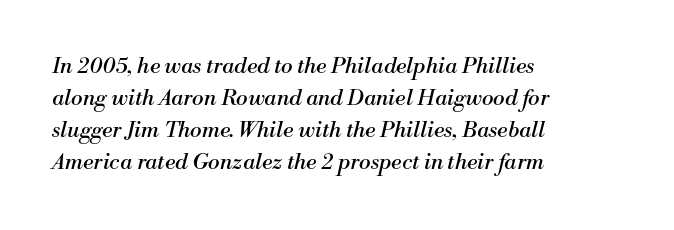
{"italic": "yes", "lean": "right", "slant_degrees": 13, "bold": "no", "underline": "no", "align": "left", "line_spacing": "normal", "line_spacing_ratio": 1.46, "letter_spacing": "normal", "letter_spacing_em": 0.0, "glyph_px": 22}
